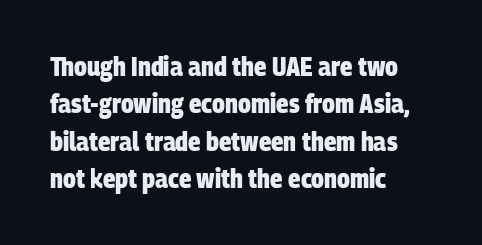
{"bold": "yes", "underline": "no", "align": "left", "line_spacing": "normal", "line_spacing_ratio": 1.44, "letter_spacing": "normal", "letter_spacing_em": 0.0, "glyph_px": 26}
